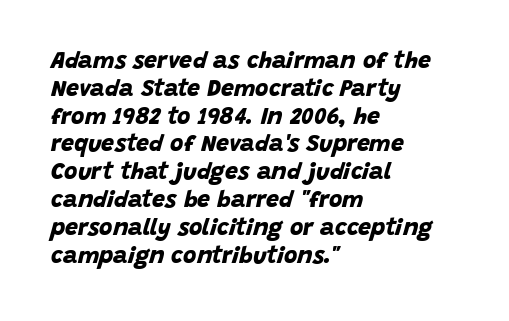
{"bold": "yes", "underline": "no", "align": "left", "line_spacing_ratio": 1.21, "letter_spacing": "normal", "letter_spacing_em": 0.0, "glyph_px": 23}
